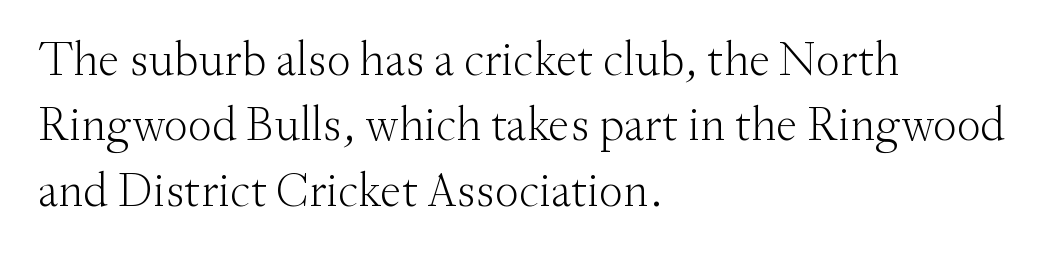
The space directly below the letters is spotless. Font category for this specimen: serif. Spacing verdict: proportional, widths tailored to each character. Visually the block forms a straight wall on the left and a jagged coastline on the right.
